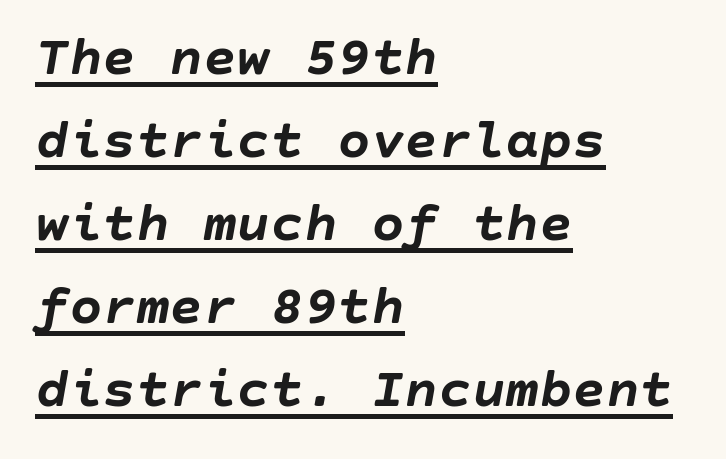
Notice how descenders clear the ascenders below comfortably — that's standard leading. This sample uses an oblique cut, with every glyph tilted off the vertical. This sample is left-justified, so line endings fall wherever the words run out. The typesetter has applied underlining to the passage shown. Students, note that the glyphs here touch the page at normal intervals.
